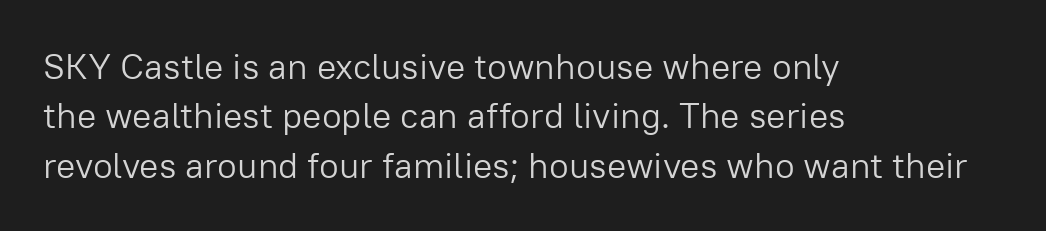
Q: Is the text bold? A: No.
Q: Is the text italic (slanted)? A: No, it is upright.
Q: Is the typeface a serif or a sans-serif typeface? A: Sans-serif.
Q: Is the text underlined? A: No.
Q: How is the paragraph aligned? A: Left-aligned.
Q: Is the spacing between letters normal or unusually wide? A: Normal.
Q: Is the spacing between lines tight, normal or loose? A: Normal.
Q: Width (condensed, normal, or wide)? A: Normal.
Q: Stroke contrast? A: Low.
Q: x-height? A: Medium.
Q: Monospaced? A: No.
